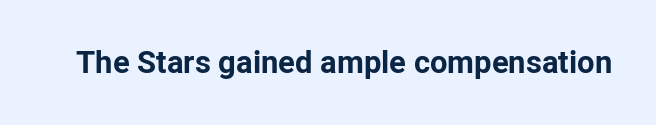
Q: Is the text bold? A: Yes.
Q: Is the text italic (slanted)? A: No, it is upright.
Q: Is the typeface a serif or a sans-serif typeface? A: Sans-serif.
Q: Is the text underlined? A: No.
Q: Is the spacing between letters normal or unusually wide? A: Normal.
Q: Width (condensed, normal, or wide)? A: Normal.
Q: Stroke contrast? A: Low.
Q: x-height? A: Medium.
Q: Monospaced? A: No.
